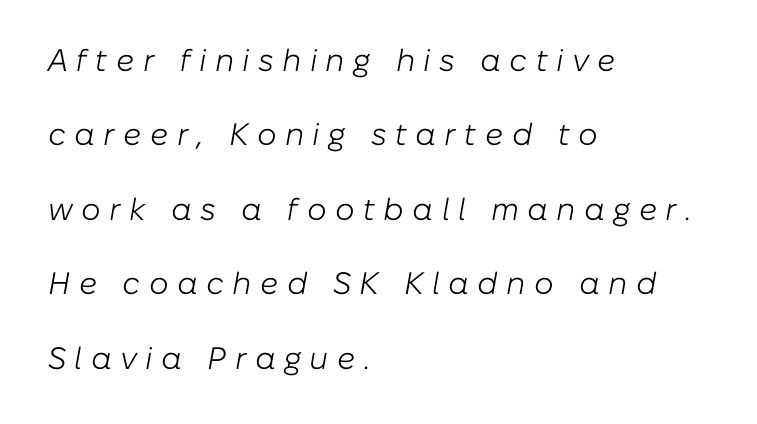
These lines stand farther apart than default settings would place them. Proportional: the letters do not fall into vertical columns. The glyphs look as if they've been sheared to an angle. Notice how the passage keeps a crisp vertical edge on the left only. Tracking here is generous; glyphs stand well apart from one another.
